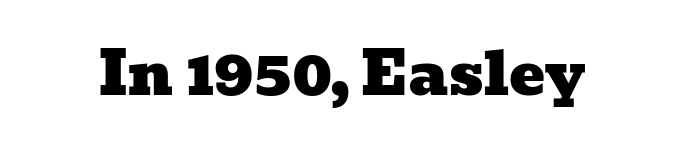
The image shows 60 px wide serif type; set normal letter spacing, not underlined; low stroke contrast and a medium x-height.
